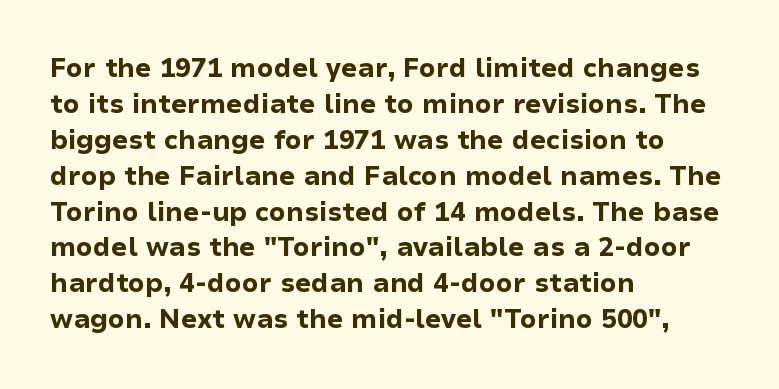
{"italic": "no", "bold": "yes", "underline": "no", "align": "left", "line_spacing": "normal", "line_spacing_ratio": 1.38, "letter_spacing": "normal", "letter_spacing_em": 0.0, "glyph_px": 26}
